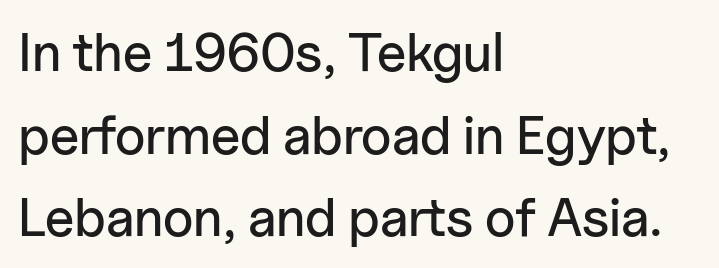
{"serif": "no", "italic": "no", "width": "normal", "stroke_contrast": "low", "x_height": "medium", "monospaced": "no", "underline": "no", "align": "left", "line_spacing": "normal", "line_spacing_ratio": 1.53, "letter_spacing": "normal", "letter_spacing_em": 0.0, "glyph_px": 54}
